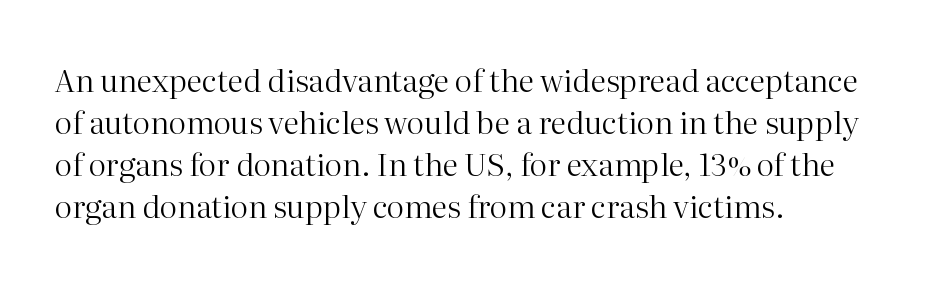
{"serif": "yes", "italic": "no", "bold": "no", "weight": "regular", "width": "normal", "stroke_contrast": "high", "x_height": "medium", "monospaced": "no", "underline": "no", "align": "left", "line_spacing": "normal", "line_spacing_ratio": 1.36, "letter_spacing": "normal", "letter_spacing_em": 0.0, "glyph_px": 31}
